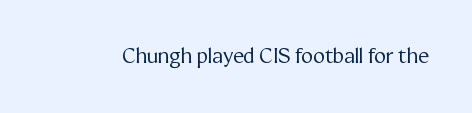
{"italic": "no", "bold": "no", "underline": "no", "letter_spacing": "normal", "letter_spacing_em": 0.0, "glyph_px": 20}
